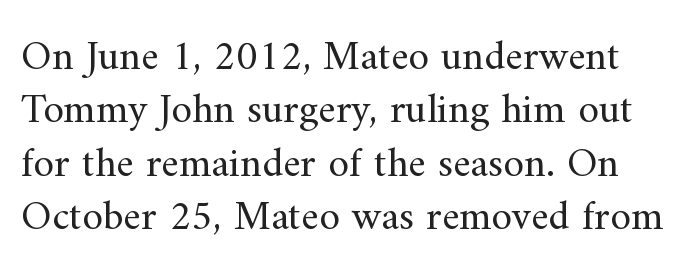
Q: Is the text bold? A: No.
Q: Is the text italic (slanted)? A: No, it is upright.
Q: Is the typeface a serif or a sans-serif typeface? A: Serif.
Q: Is the text underlined? A: No.
Q: Is the spacing between letters normal or unusually wide? A: Normal.
Q: Is the spacing between lines tight, normal or loose? A: Normal.
Q: Width (condensed, normal, or wide)? A: Normal.
Q: Stroke contrast? A: Medium.
Q: x-height? A: Small.
Q: Monospaced? A: No.
